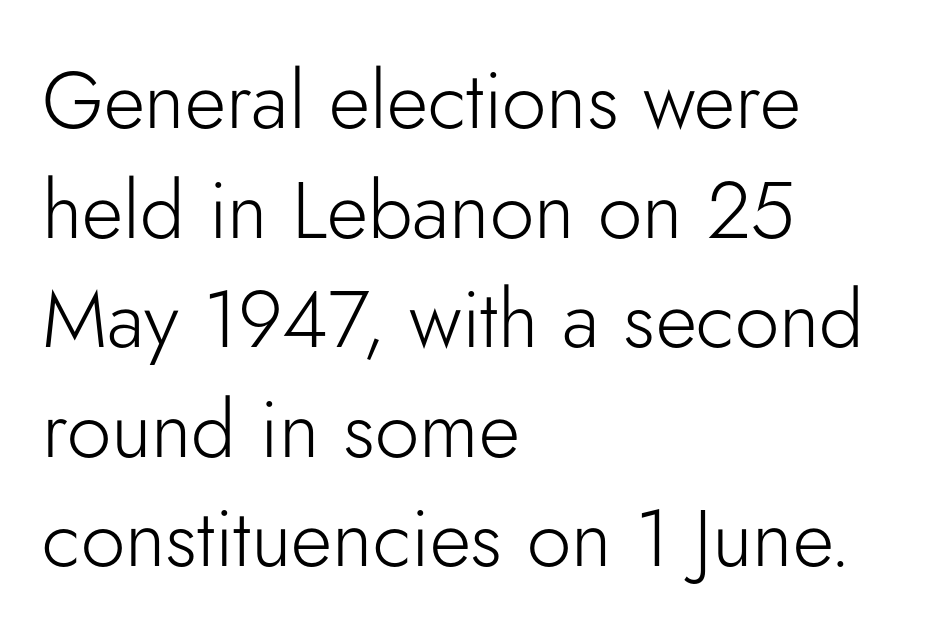
The image shows 80 px light sans-serif type, upright; set left-aligned, normal line spacing (1.37x), normal letter spacing, not underlined; low stroke contrast and a small x-height.
